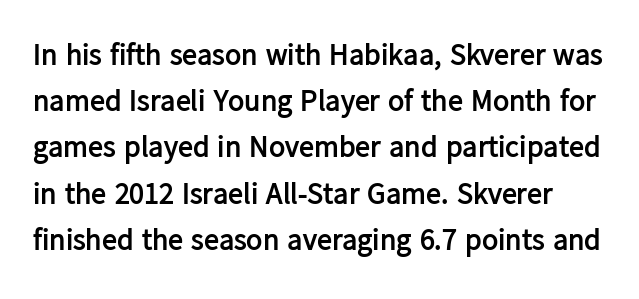
{"serif": "no", "italic": "no", "bold": "yes", "weight": "semibold", "width": "normal", "stroke_contrast": "low", "x_height": "medium", "monospaced": "no", "underline": "no", "line_spacing": "normal", "line_spacing_ratio": 1.54, "letter_spacing": "normal", "letter_spacing_em": 0.0, "glyph_px": 30}
